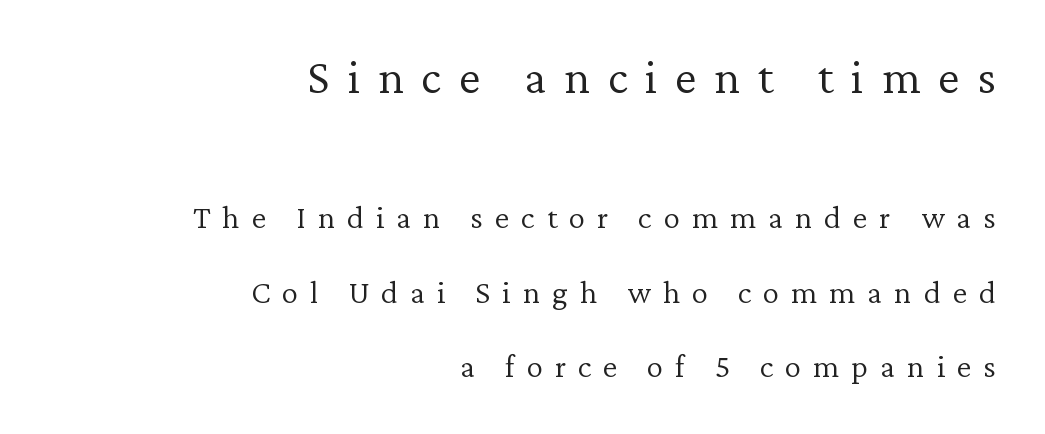
The passage is arranged like a letterhead date or caption credit — flush right. What's the leading like? Stretched, with rows far apart. Glance below the letters and you will spot only blank space. The font's upright variant was chosen for this text.
